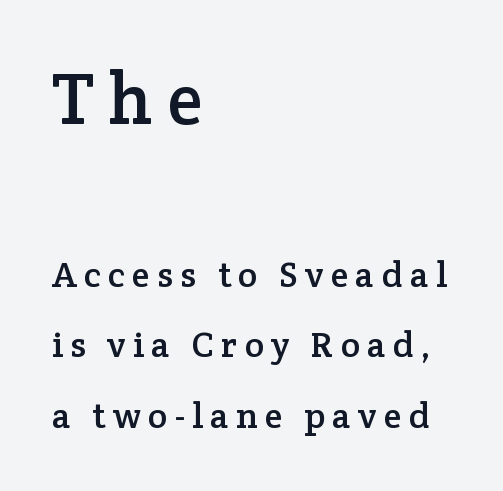
The image shows 72 px serif type, upright; set left-aligned, loose line spacing (1.96x), unusually wide letter spacing (+0.2 em), not underlined; the first (top) block is 2.0x larger; low stroke contrast and a medium x-height.
